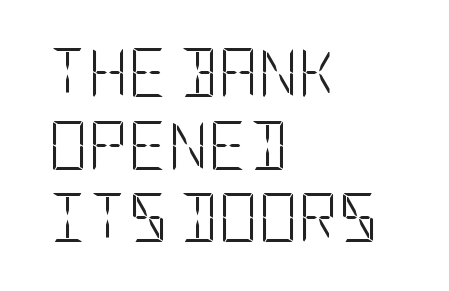
Tracking value appears to be zero — textbook default spacing. This reads as an unemphasized weight, regular at the heaviest. The compositor pushed each line to the left boundary. I'd call this a sans setting — the letters go barefoot. Underline: absent. The rendering uses a moderate line-height, typical for paragraphs.
